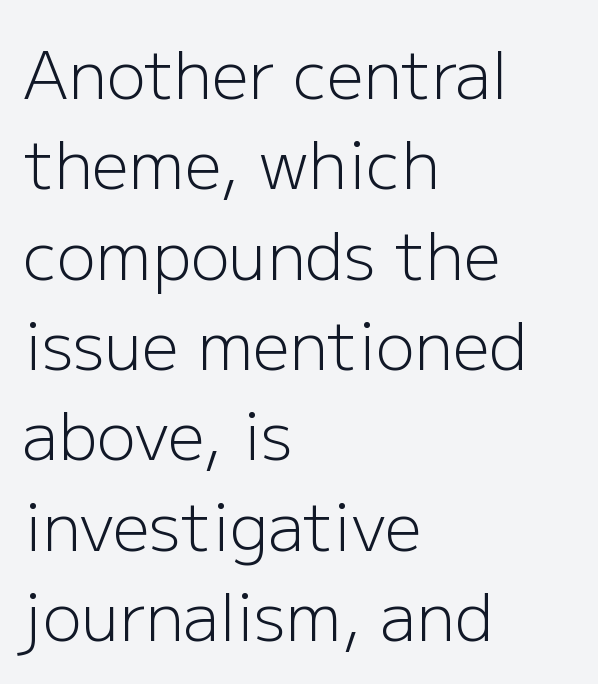
Q: Is the text bold? A: No.
Q: Is the text italic (slanted)? A: No, it is upright.
Q: Is the typeface a serif or a sans-serif typeface? A: Sans-serif.
Q: Is the text underlined? A: No.
Q: How is the paragraph aligned? A: Left-aligned.
Q: Is the spacing between letters normal or unusually wide? A: Normal.
Q: Is the spacing between lines tight, normal or loose? A: Normal.
Q: Width (condensed, normal, or wide)? A: Normal.
Q: Stroke contrast? A: Low.
Q: x-height? A: Medium.
Q: Monospaced? A: No.
